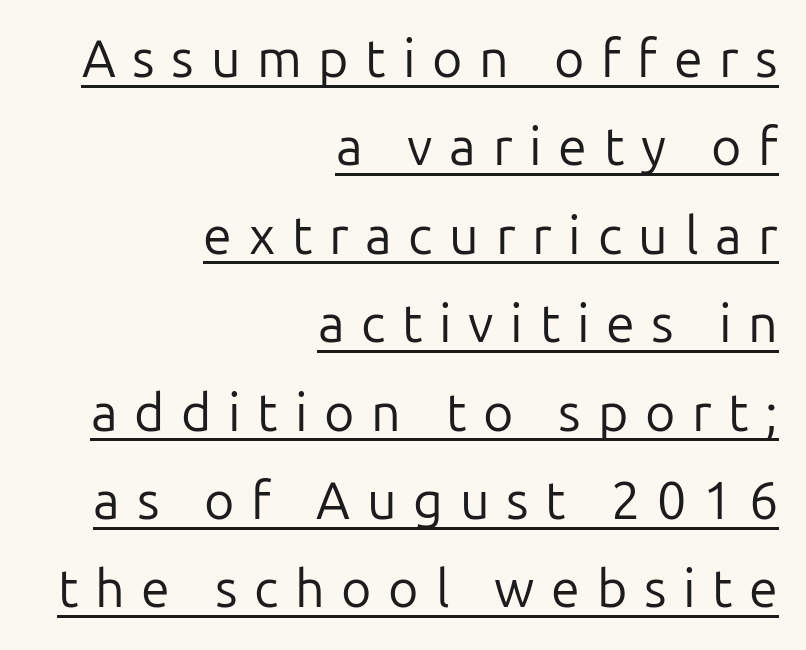
The image shows 52 px regular-weight sans-serif type, upright; set right-aligned, normal line spacing (1.7x), unusually wide letter spacing (+0.32 em), underlined; low stroke contrast and a medium x-height.
